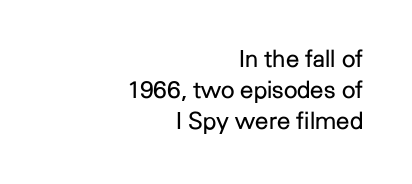
{"italic": "no", "bold": "no", "underline": "no", "align": "right", "line_spacing": "normal", "line_spacing_ratio": 1.3, "letter_spacing": "normal", "letter_spacing_em": 0.0, "glyph_px": 24}
